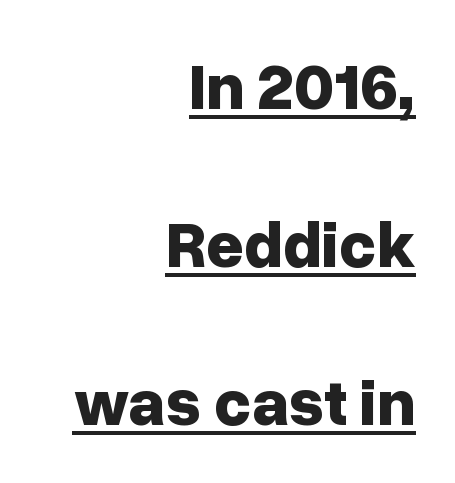
The image shows 65 px bold sans-serif type, upright; set right-aligned, loose line spacing (2.43x), normal letter spacing, underlined; low stroke contrast and a medium x-height.
